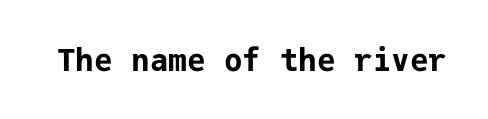
Q: Is the text bold? A: Yes.
Q: Is the text italic (slanted)? A: No, it is upright.
Q: Is the typeface a serif or a sans-serif typeface? A: Sans-serif.
Q: Is the text underlined? A: No.
Q: Is the spacing between letters normal or unusually wide? A: Normal.
Q: Width (condensed, normal, or wide)? A: Normal.
Q: Stroke contrast? A: Low.
Q: x-height? A: Medium.
Q: Monospaced? A: Yes.
